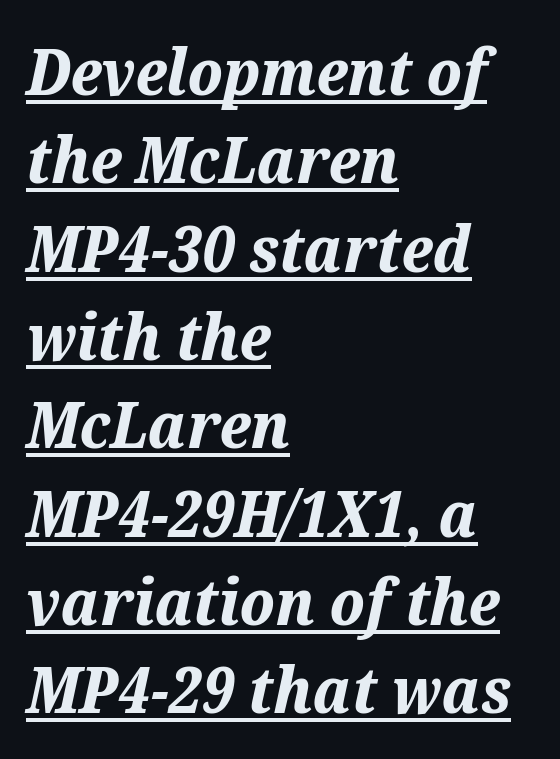
Q: Is the text bold? A: Yes.
Q: Is the text italic (slanted)? A: Yes, it leans right by about 12 degrees.
Q: Is the text underlined? A: Yes.
Q: How is the paragraph aligned? A: Left-aligned.
Q: Is the spacing between letters normal or unusually wide? A: Normal.
Q: Is the spacing between lines tight, normal or loose? A: Normal.
Q: Width (condensed, normal, or wide)? A: Normal.
Q: Stroke contrast? A: Medium.
Q: x-height? A: Medium.
Q: Monospaced? A: No.
